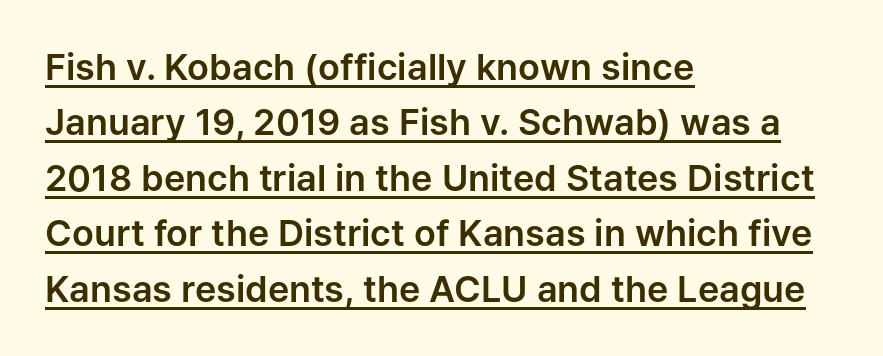
The image shows 36 px sans-serif type, upright; set left-aligned, normal line spacing (1.54x), normal letter spacing, underlined; low stroke contrast and a medium x-height.
